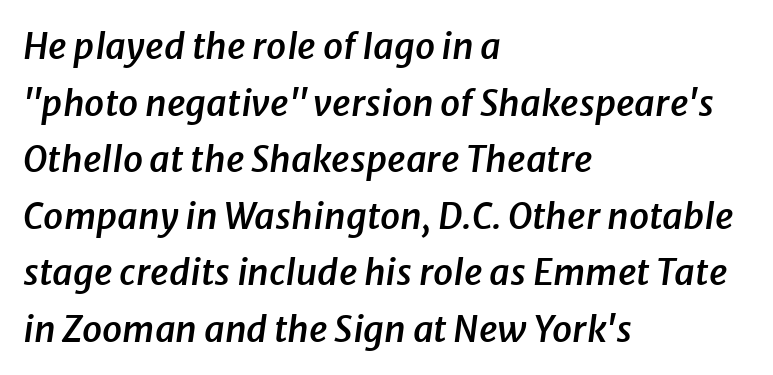
The image shows 36 px semibold type, italic (leaning right); set left-aligned, normal line spacing (1.57x), normal letter spacing, not underlined; low stroke contrast and a medium x-height.
